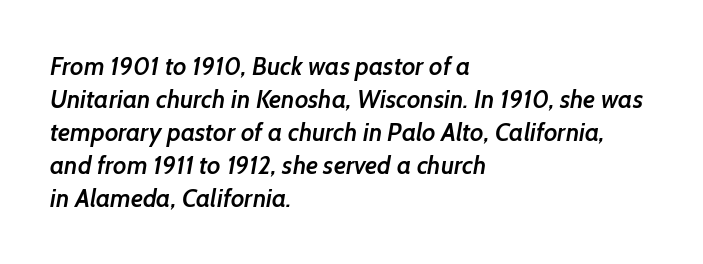
The space beneath each line is pristine and unruled. Weight: semibold (demi). If you drew a ruler down the left edge, every line would touch it. Horizontal bands of white between lines are of average thickness.
